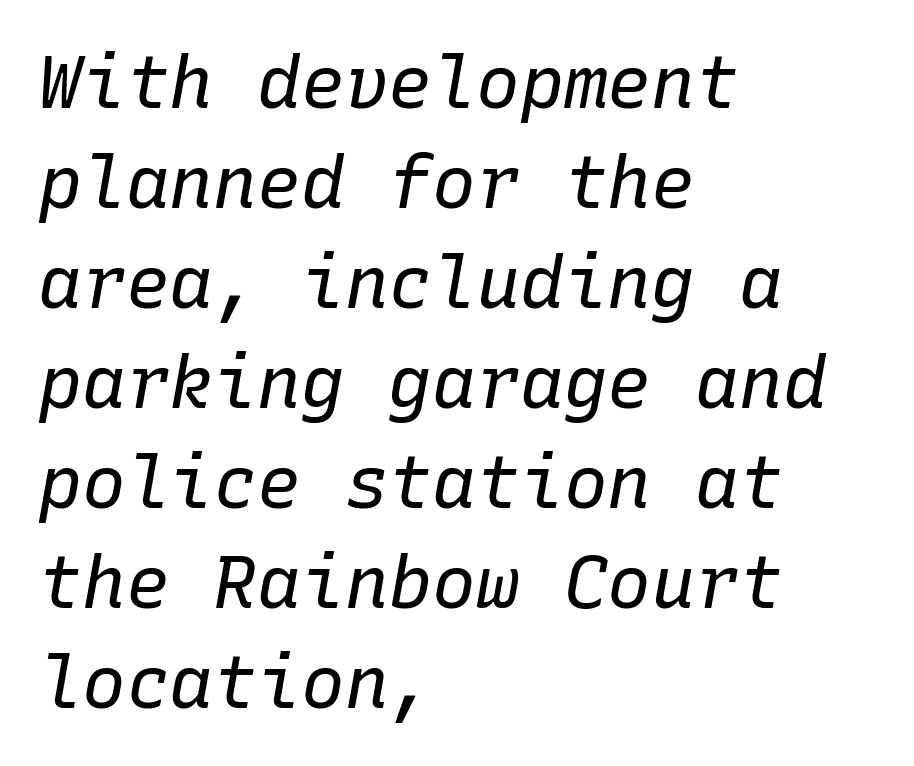
Q: Is the text bold? A: No.
Q: Is the text italic (slanted)? A: Yes, it leans right by about 10 degrees.
Q: Is the text underlined? A: No.
Q: How is the paragraph aligned? A: Left-aligned.
Q: Is the spacing between letters normal or unusually wide? A: Normal.
Q: Is the spacing between lines tight, normal or loose? A: Normal.
Q: Width (condensed, normal, or wide)? A: Normal.
Q: Stroke contrast? A: Low.
Q: x-height? A: Medium.
Q: Monospaced? A: Yes.
